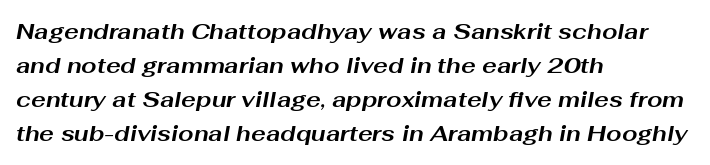
{"italic": "yes", "lean": "right", "slant_degrees": 10, "bold": "yes", "underline": "no", "align": "left", "line_spacing": "normal", "line_spacing_ratio": 1.55, "letter_spacing": "normal", "letter_spacing_em": 0.0, "glyph_px": 22}
